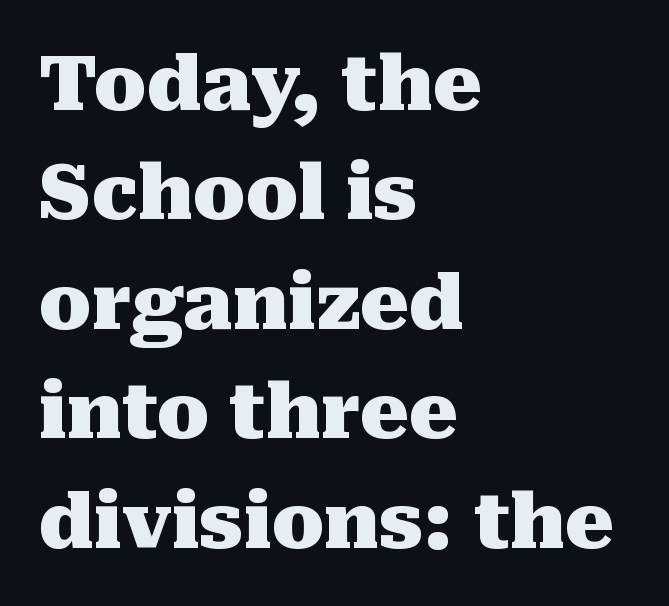
Q: Is the text bold? A: Yes.
Q: Is the text italic (slanted)? A: No, it is upright.
Q: Is the typeface a serif or a sans-serif typeface? A: Serif.
Q: Is the text underlined? A: No.
Q: How is the paragraph aligned? A: Left-aligned.
Q: Is the spacing between letters normal or unusually wide? A: Normal.
Q: Is the spacing between lines tight, normal or loose? A: Normal.
Q: Width (condensed, normal, or wide)? A: Normal.
Q: Stroke contrast? A: Medium.
Q: x-height? A: Medium.
Q: Monospaced? A: No.
